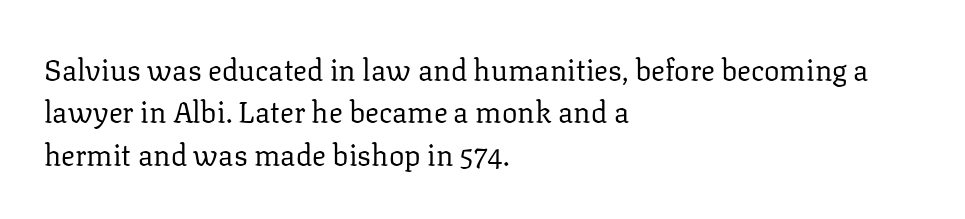
Q: Is the text bold? A: No.
Q: Is the text italic (slanted)? A: No, it is upright.
Q: Is the typeface a serif or a sans-serif typeface? A: Serif.
Q: Is the text underlined? A: No.
Q: How is the paragraph aligned? A: Left-aligned.
Q: Is the spacing between letters normal or unusually wide? A: Normal.
Q: Is the spacing between lines tight, normal or loose? A: Normal.
Q: Width (condensed, normal, or wide)? A: Normal.
Q: Stroke contrast? A: Low.
Q: x-height? A: Medium.
Q: Monospaced? A: No.
